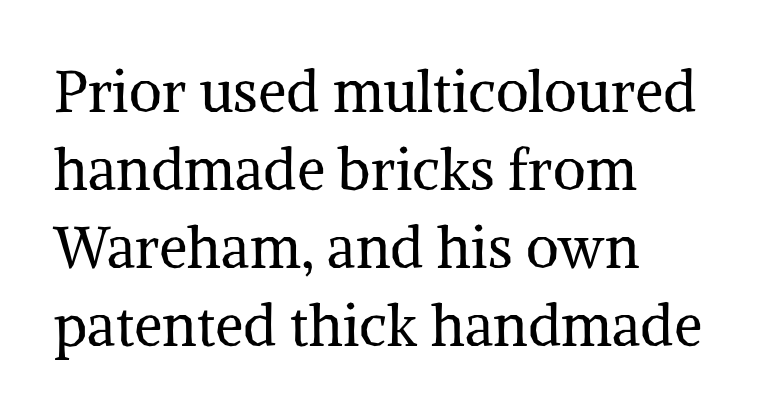
The image shows 57 px regular-weight serif type, upright; set left-aligned, normal line spacing (1.37x), normal letter spacing, not underlined; medium stroke contrast and a medium x-height.
